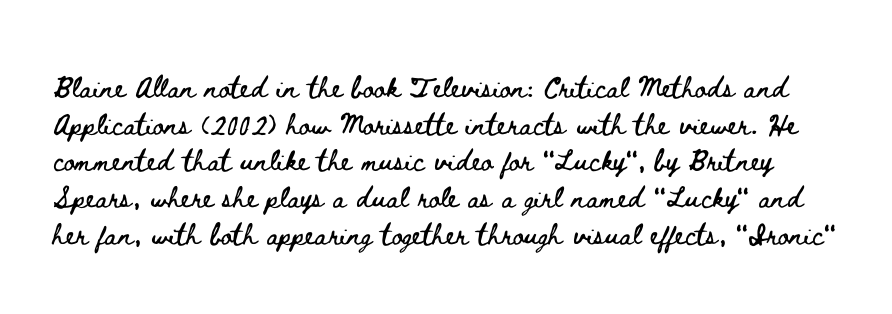
Nobody touched the tracking dial on this one. Rule under the text: the space is simply empty. Rows of type keep a routine distance in the vertical direction.
